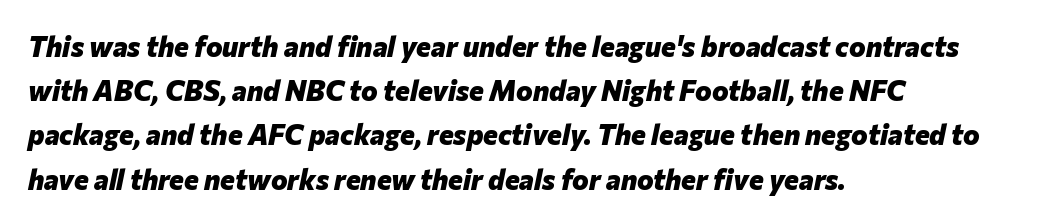
Set as a true bold cut, around the 700 mark. Honestly, the row spacing looks completely unremarkable. The ragged edge is on the right, which tells us the setting is flush left. You can tell it's italic because the verticals aren't actually vertical. The passage shown has conventional tracking throughout.
